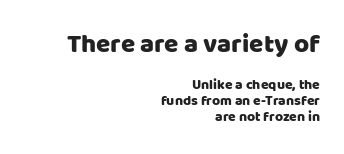
Horizontal alignment here is rightward, an uncommon choice for prose. Ascenders rise straight up at ninety degrees. The words here are not underlined. Caption: upper text group enlarged, lower text group reduced. Each new line begins almost immediately beneath the previous one.
